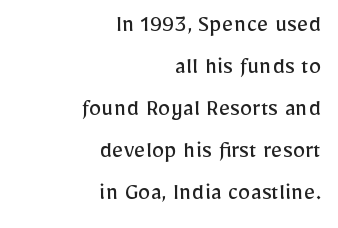
{"italic": "no", "bold": "no", "underline": "no", "align": "right", "line_spacing": "normal", "line_spacing_ratio": 1.68, "letter_spacing": "normal", "letter_spacing_em": 0.0, "glyph_px": 25}
